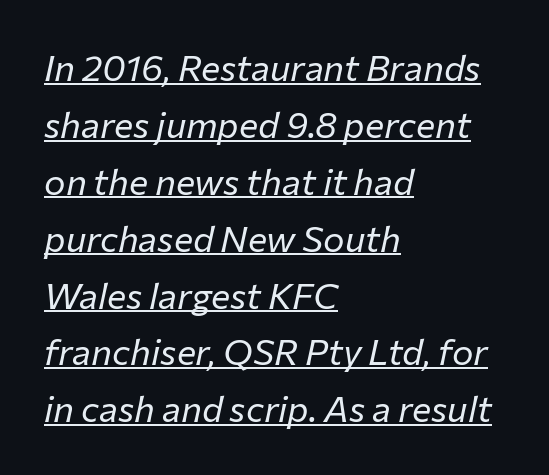
Q: Is the text bold? A: No.
Q: Is the text italic (slanted)? A: Yes, it leans right by about 12 degrees.
Q: Is the text underlined? A: Yes.
Q: How is the paragraph aligned? A: Left-aligned.
Q: Is the spacing between letters normal or unusually wide? A: Normal.
Q: Is the spacing between lines tight, normal or loose? A: Normal.
Q: Width (condensed, normal, or wide)? A: Normal.
Q: Stroke contrast? A: Low.
Q: x-height? A: Medium.
Q: Monospaced? A: No.
